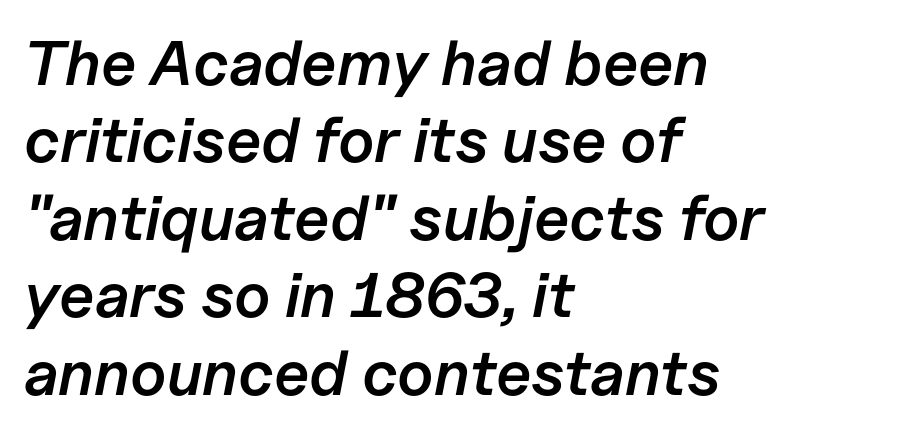
Summary of weight: moderately heavy, a semibold. Proportional: the letters do not fall into vertical columns. Casual observation: everything's shoved over to the left. It's the slanting kind of type. Here the glyphs are tracked normally, forming tight word shapes. Decoration check: the copy has no underline.
